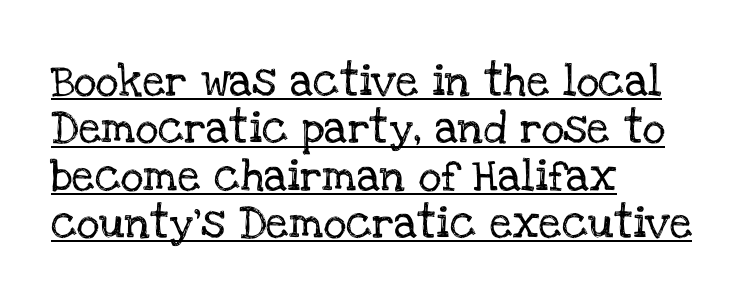
Q: Is the text italic (slanted)? A: No, it is upright.
Q: Is the typeface a serif or a sans-serif typeface? A: Serif.
Q: Is the text underlined? A: Yes.
Q: How is the paragraph aligned? A: Left-aligned.
Q: Is the spacing between letters normal or unusually wide? A: Normal.
Q: Is the spacing between lines tight, normal or loose? A: Normal.
Q: Width (condensed, normal, or wide)? A: Normal.
Q: Stroke contrast? A: Low.
Q: x-height? A: Large.
Q: Monospaced? A: No.
